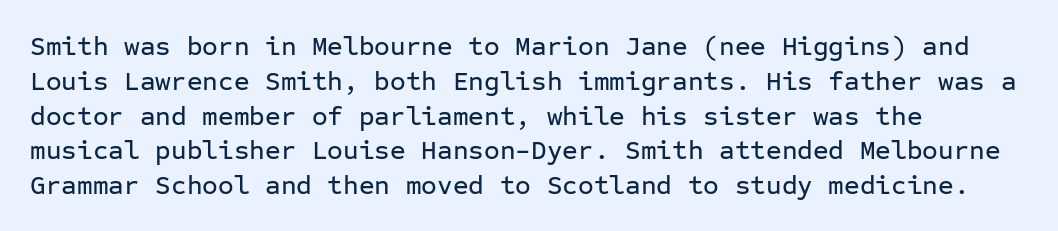
Q: Is the text italic (slanted)? A: No, it is upright.
Q: Is the text underlined? A: No.
Q: How is the paragraph aligned? A: Left-aligned.
Q: Is the spacing between letters normal or unusually wide? A: Normal.
Q: Is the spacing between lines tight, normal or loose? A: Normal.
